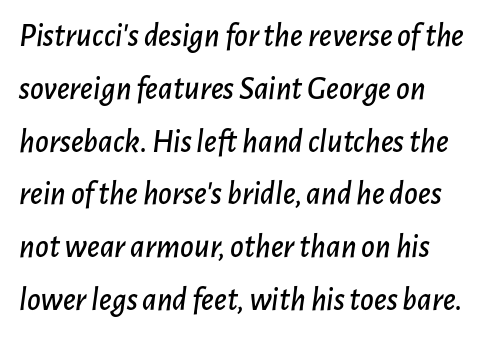
Words appear dense and cohesive because spacing is normal. The zone under the glyphs is completely vacant. Short and long lines alike share a common starting point at left. Rows of type keep a routine distance in the vertical direction.
